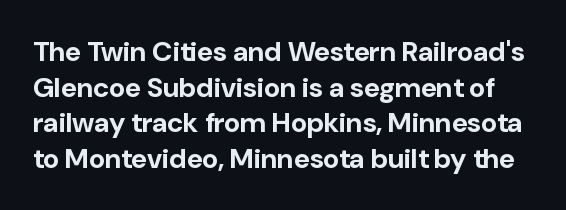
{"serif": "no", "italic": "no", "bold": "yes", "weight": "bold", "width": "normal", "stroke_contrast": "low", "x_height": "medium", "monospaced": "no", "underline": "no", "line_spacing": "normal", "line_spacing_ratio": 1.27, "letter_spacing": "normal", "letter_spacing_em": 0.0, "glyph_px": 28}
